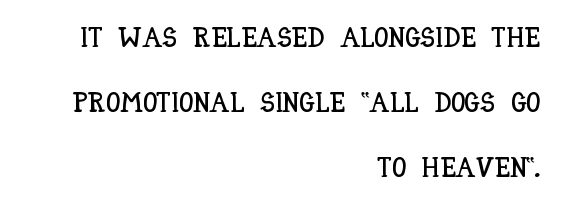
All the whitespace from short lines collects on the left. Spacing between characters is what you'd get straight out of the box. What's the leading like? Stretched, with rows far apart. This rendering features lettering with no underline.
